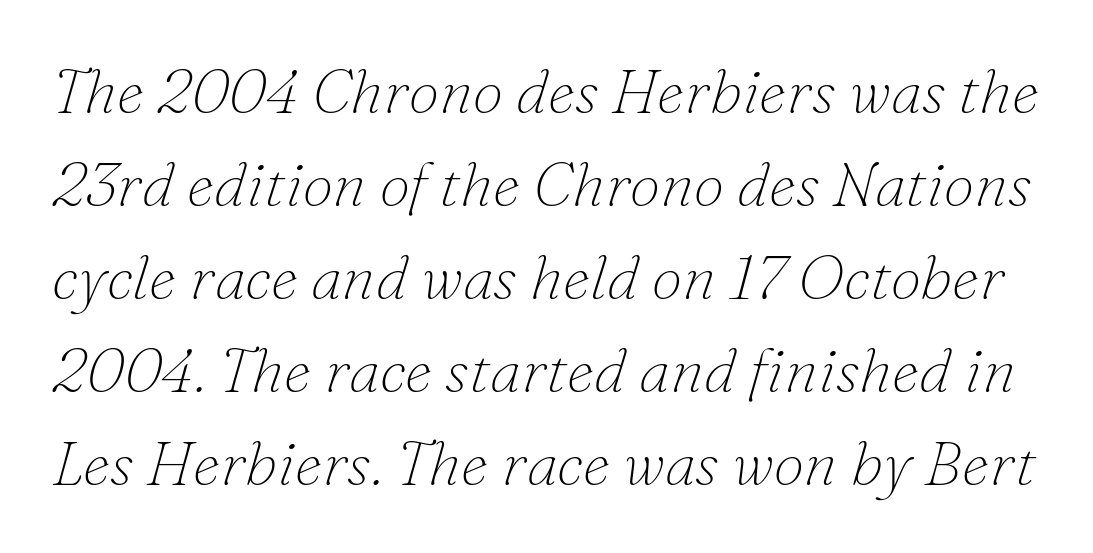
{"serif": "yes", "italic": "yes", "lean": "right", "slant_degrees": 16, "bold": "no", "weight": "thin", "width": "normal", "stroke_contrast": "low", "x_height": "small", "monospaced": "no", "underline": "no", "line_spacing": "normal", "line_spacing_ratio": 1.5, "letter_spacing": "normal", "letter_spacing_em": 0.0, "glyph_px": 62}
